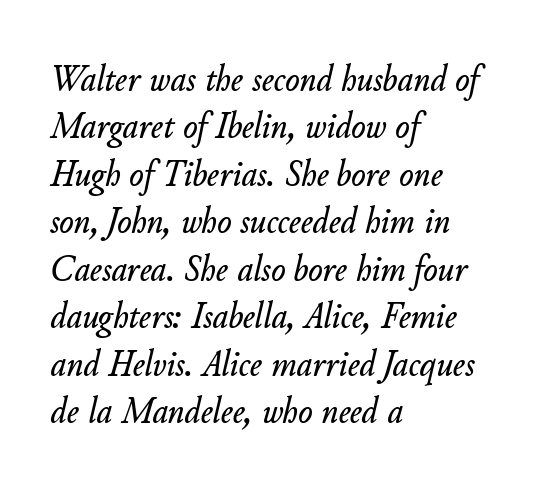
The image shows 38 px text type, italic (leaning right); set left-aligned, normal line spacing (1.25x), normal letter spacing, not underlined; low stroke contrast and a small x-height.
